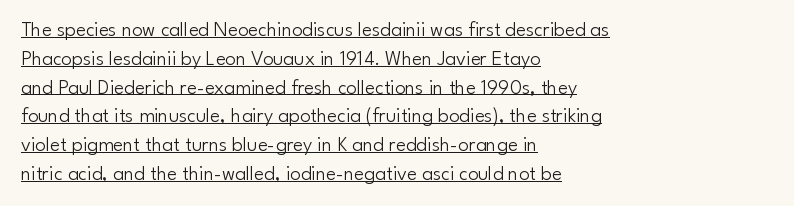
{"italic": "no", "bold": "no", "underline": "yes", "align": "left", "line_spacing": "normal", "line_spacing_ratio": 1.37, "letter_spacing": "normal", "letter_spacing_em": 0.0, "glyph_px": 21}
